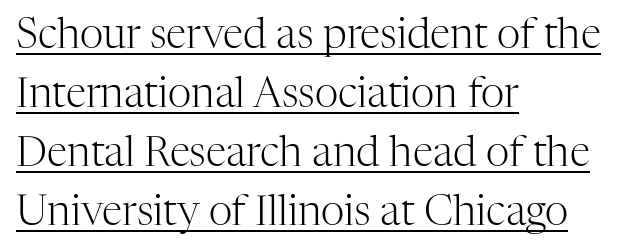
The image shows 41 px light serif type, upright; set left-aligned, normal line spacing (1.44x), normal letter spacing, underlined; high stroke contrast and a medium x-height.
